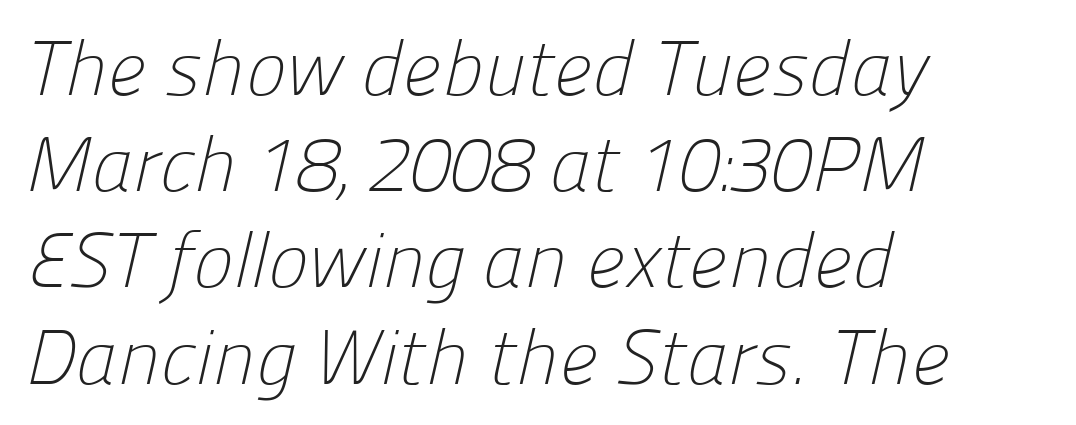
{"serif": "no", "bold": "no", "weight": "light", "width": "normal", "stroke_contrast": "low", "x_height": "medium", "monospaced": "no", "underline": "no", "align": "left", "line_spacing": "normal", "line_spacing_ratio": 1.25, "letter_spacing": "normal", "letter_spacing_em": 0.0, "glyph_px": 77}
